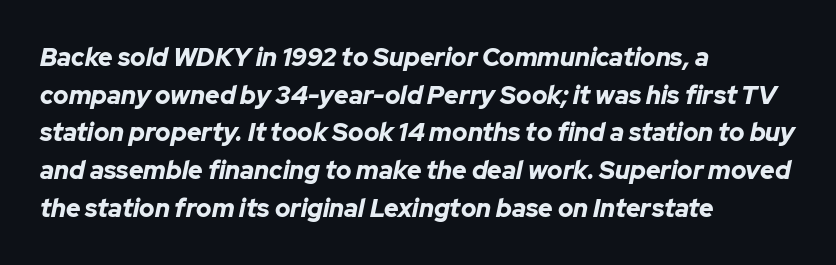
The setting favours the left margin, as ordinary paragraphs usually do. The face used here has the dense, thick strokes of a bold. Default kerning and tracking; the words read as compact shapes. The space between consecutive lines is moderate. Descender tails drop into unmarked territory.
